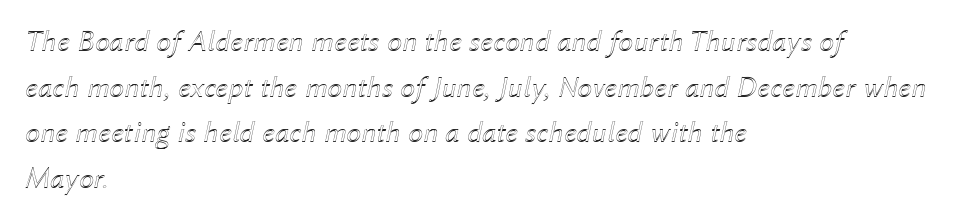
Compared with ordinary roman type, these characters are visibly tilted. The rendering uses natural spacing where letterforms have individual widths. The foot of each line stays bare and open. How are the letters spaced? Ordinarily, with no added tracking. What's the leading like? Ordinary, nothing unusual. Which margin do the lines hug? The left one — the right edge is uneven.
